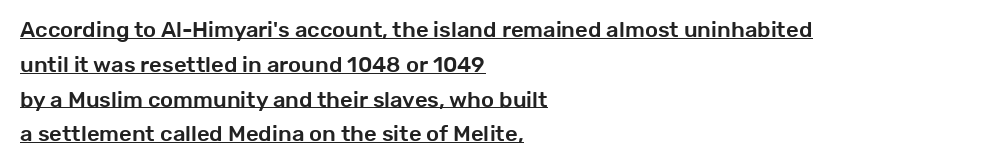
The rows are spaced the way most documents space them. Letter spacing: default. One-word summary of the alignment: left. The axis of the letterforms is exactly vertical. The specimen includes a rule beneath the text block's lines.
